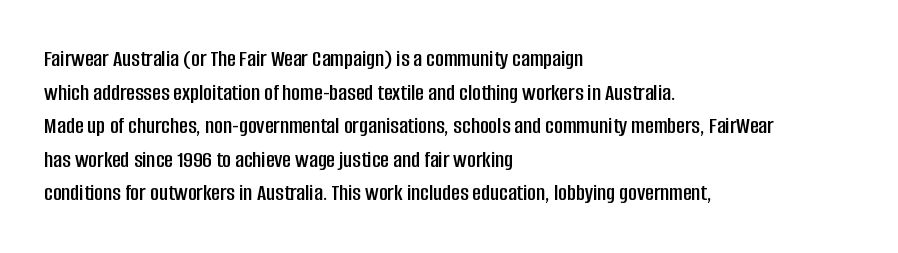
{"italic": "no", "underline": "no", "align": "left", "line_spacing": "normal", "line_spacing_ratio": 1.4, "letter_spacing": "normal", "letter_spacing_em": 0.0, "glyph_px": 24}
